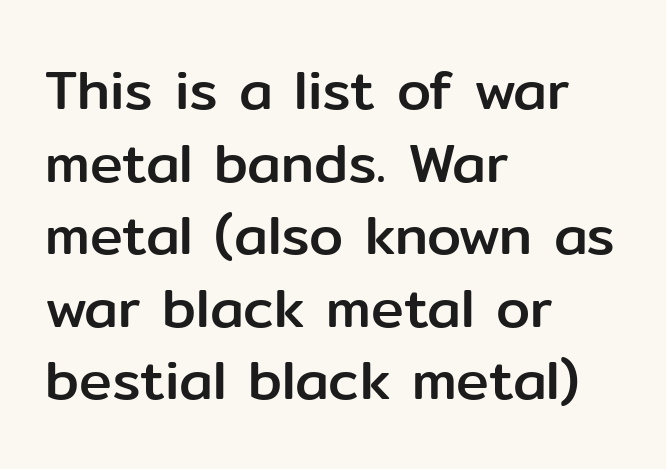
The image shows 55 px sans-serif type, upright; set left-aligned, normal line spacing (1.32x), normal letter spacing, not underlined; low stroke contrast and a medium x-height.
